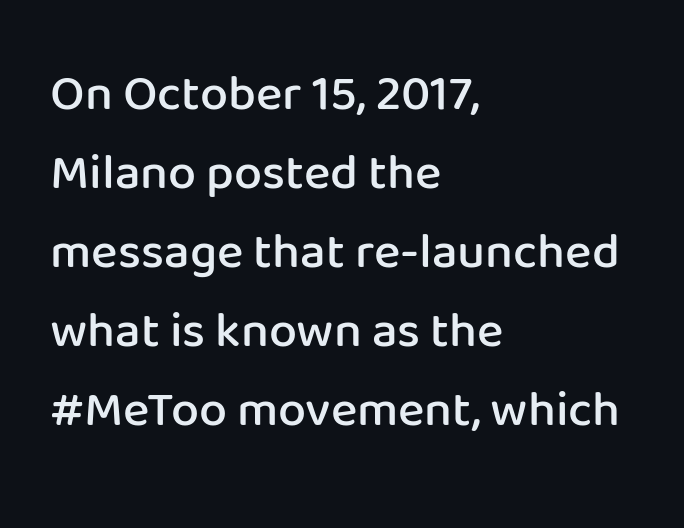
Q: Is the text bold? A: Semi-bold.
Q: Is the text italic (slanted)? A: No, it is upright.
Q: Is the typeface a serif or a sans-serif typeface? A: Sans-serif.
Q: Is the text underlined? A: No.
Q: How is the paragraph aligned? A: Left-aligned.
Q: Is the spacing between letters normal or unusually wide? A: Normal.
Q: Is the spacing between lines tight, normal or loose? A: Normal.
Q: Width (condensed, normal, or wide)? A: Normal.
Q: Stroke contrast? A: Low.
Q: x-height? A: Medium.
Q: Monospaced? A: No.
